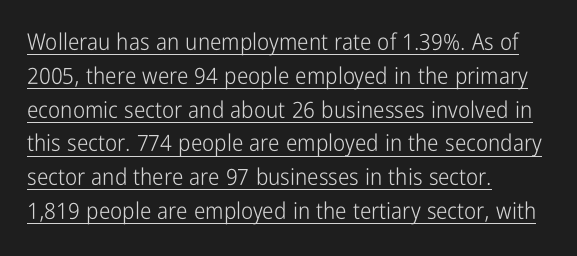
Q: Is the text bold? A: No.
Q: Is the text italic (slanted)? A: No, it is upright.
Q: Is the text underlined? A: Yes.
Q: How is the paragraph aligned? A: Left-aligned.
Q: Is the spacing between letters normal or unusually wide? A: Normal.
Q: Is the spacing between lines tight, normal or loose? A: Normal.
